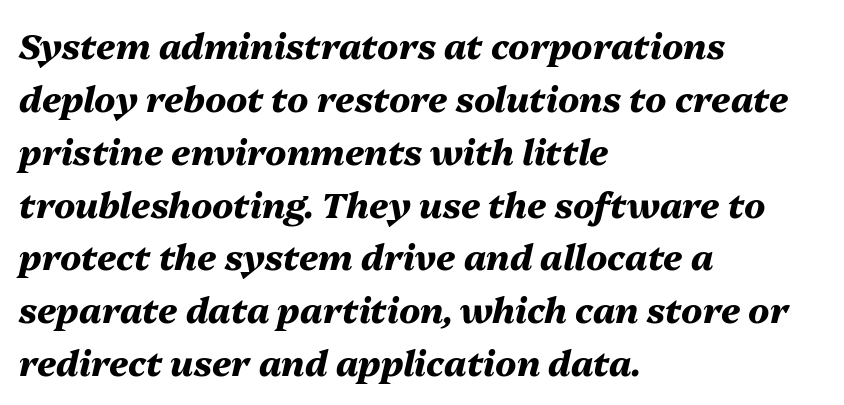
{"italic": "yes", "lean": "right", "slant_degrees": 13, "bold": "yes", "weight": "heavy", "width": "normal", "stroke_contrast": "medium", "x_height": "medium", "monospaced": "no", "underline": "no", "align": "left", "line_spacing": "normal", "line_spacing_ratio": 1.51, "letter_spacing": "normal", "letter_spacing_em": 0.0, "glyph_px": 35}
